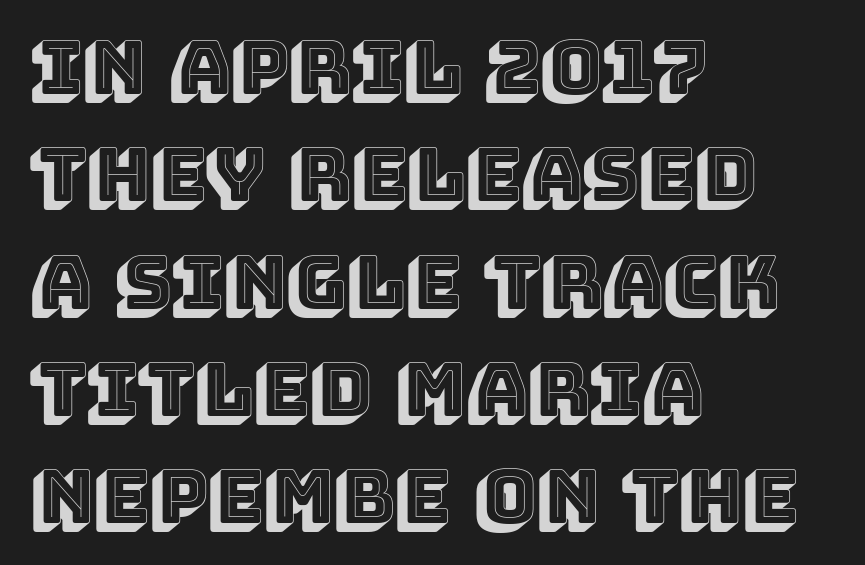
{"italic": "no", "width": "normal", "x_height": "large", "monospaced": "no", "underline": "no", "align": "left", "line_spacing": "normal", "line_spacing_ratio": 1.45, "letter_spacing": "normal", "letter_spacing_em": 0.0, "glyph_px": 74}
